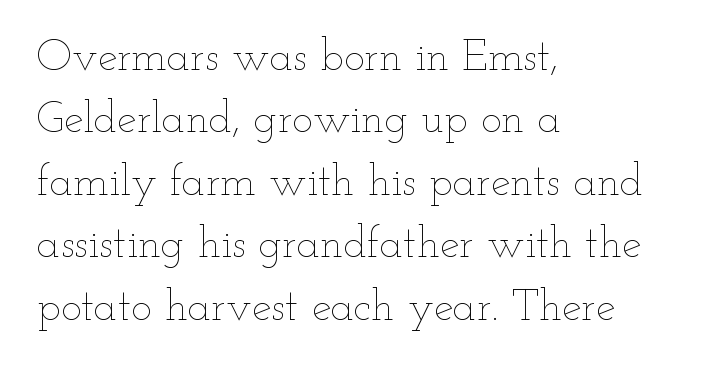
These lines stack with their left ends in a neat column. The rendering uses a moderate line-height, typical for paragraphs. Short note: letters normally spaced. Ink coverage per letter is moderate at most. The type sits square on the baseline with zero lean.
